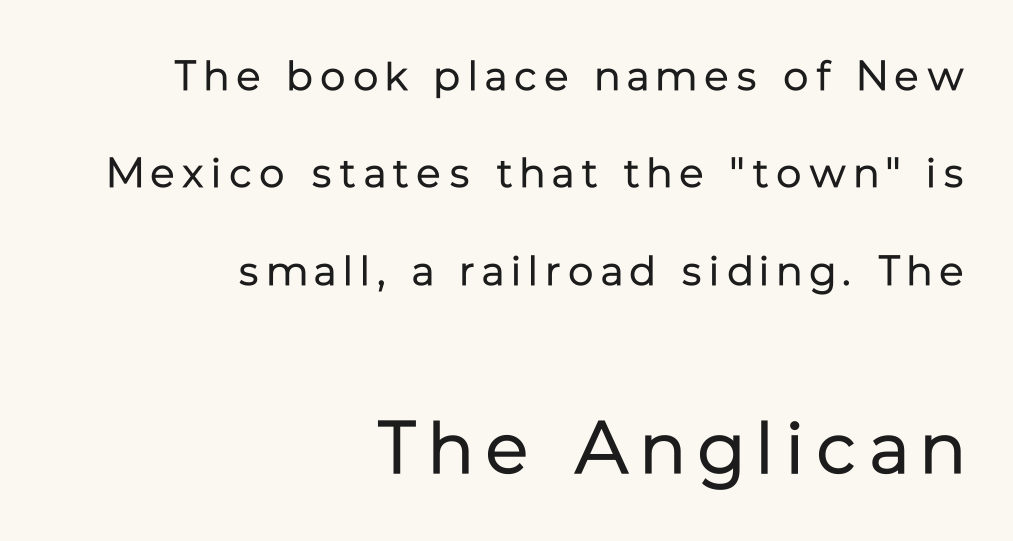
Ordinary non-slanted type is in use. Weight: regular or lighter. If you measured baseline to baseline, you'd find a long distance. Unmarked baselines from the first word to the last. Typesetter's note — lower block bumped up in size, upper block left smaller. The typeface chosen for these lines omits serifs.
